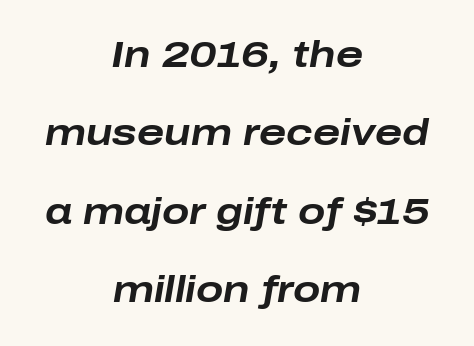
Set as a true bold cut, around the 700 mark. Rendered with sloped, italic letterforms. Default kerning and tracking; the words read as compact shapes. Spacing verdict: proportional, widths tailored to each character. Widely set lines give the paragraph a tall, airy silhouette. The gap between lines stays unmarked.
